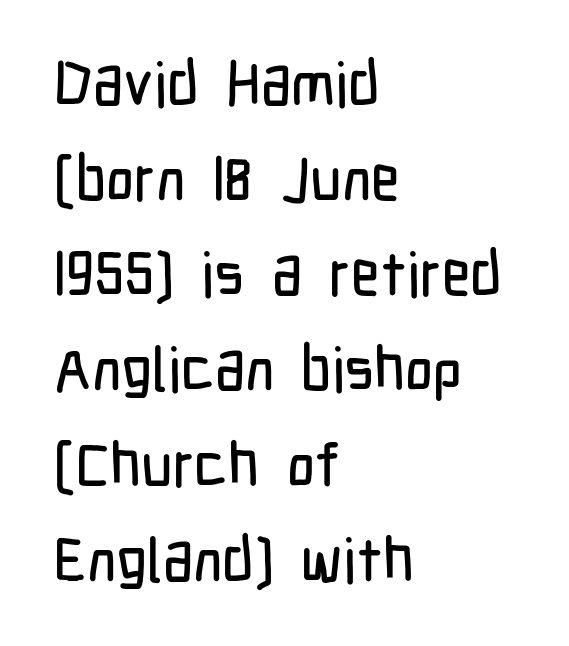
This sample uses plain, unmodified letter spacing. Italic: no, the glyphs are upright roman. Proportional: the letters do not fall into vertical columns. The rendering shows plain stroke endings on the letterforms — a sans-serif design. The typesetter chose a ragged-right arrangement here.
